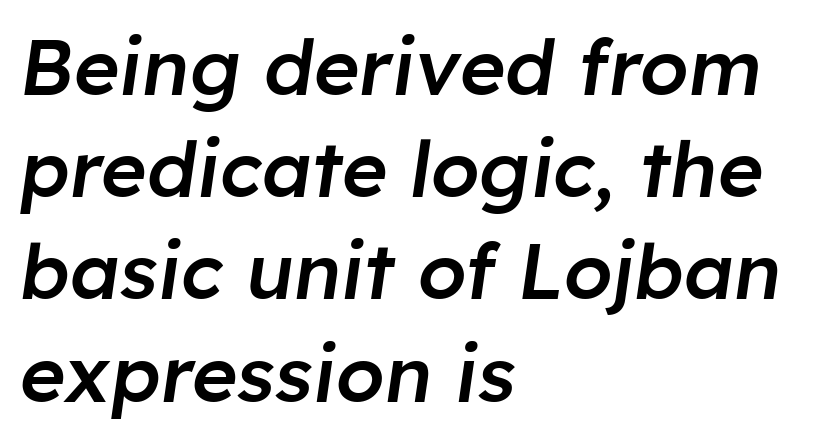
Q: Is the text bold? A: Semi-bold.
Q: Is the text italic (slanted)? A: Yes, it leans right by about 8 degrees.
Q: Is the text underlined? A: No.
Q: How is the paragraph aligned? A: Left-aligned.
Q: Is the spacing between letters normal or unusually wide? A: Normal.
Q: Is the spacing between lines tight, normal or loose? A: Normal.
Q: Width (condensed, normal, or wide)? A: Normal.
Q: Stroke contrast? A: Low.
Q: x-height? A: Medium.
Q: Monospaced? A: No.
